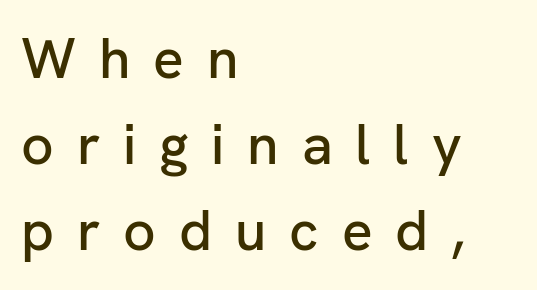
{"serif": "no", "italic": "no", "width": "normal", "stroke_contrast": "low", "x_height": "medium", "monospaced": "no", "underline": "no", "align": "left", "line_spacing": "normal", "line_spacing_ratio": 1.51, "letter_spacing": "wide", "letter_spacing_em": 0.4, "glyph_px": 57}
